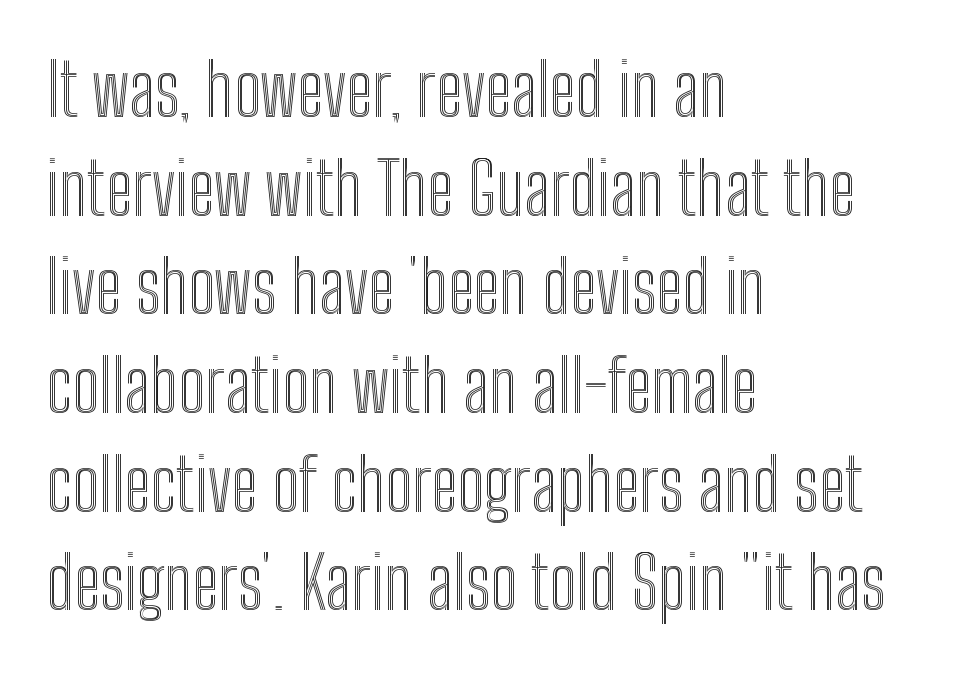
The image shows 72 px condensed type, upright; set left-aligned, normal line spacing (1.37x), normal letter spacing, not underlined; a medium x-height.
